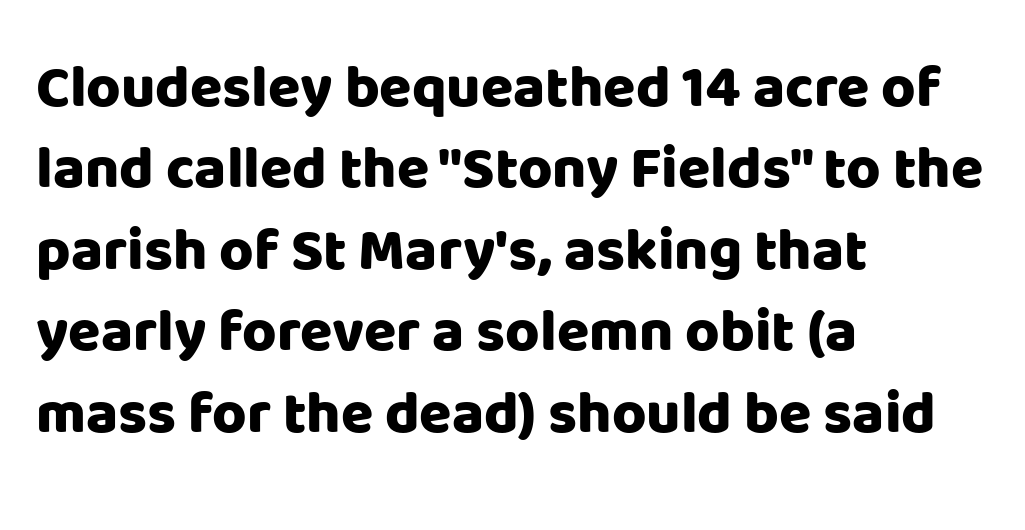
The image shows 59 px heavy sans-serif type, upright; set left-aligned, normal line spacing (1.38x), normal letter spacing, not underlined; low stroke contrast and a large x-height.
